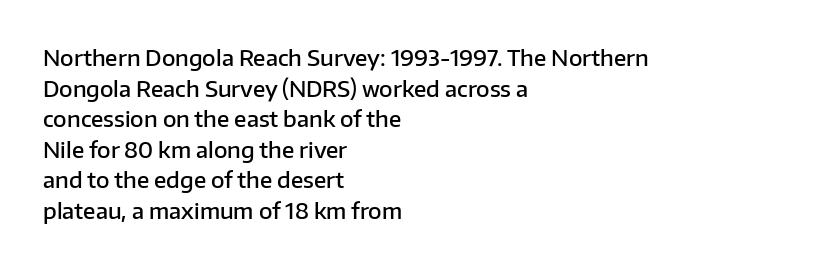
{"italic": "no", "bold": "semi", "underline": "no", "align": "left", "line_spacing": "normal", "line_spacing_ratio": 1.39, "letter_spacing": "normal", "letter_spacing_em": 0.0, "glyph_px": 22}
